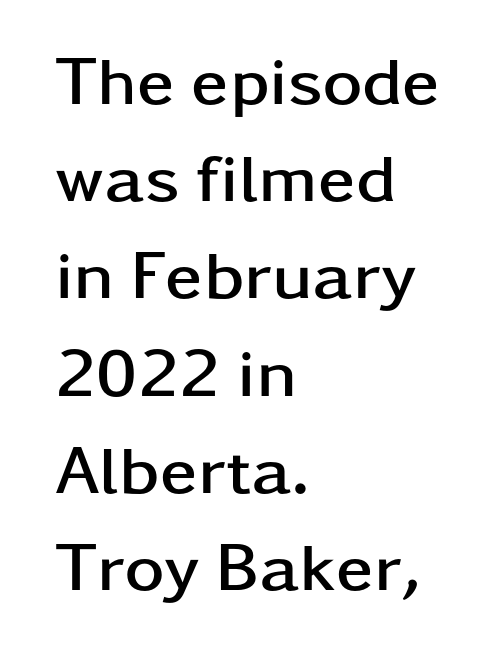
{"serif": "no", "italic": "no", "bold": "yes", "weight": "semibold", "width": "wide", "stroke_contrast": "low", "x_height": "medium", "monospaced": "no", "underline": "no", "align": "left", "line_spacing": "normal", "line_spacing_ratio": 1.43, "letter_spacing": "normal", "letter_spacing_em": 0.0, "glyph_px": 68}
